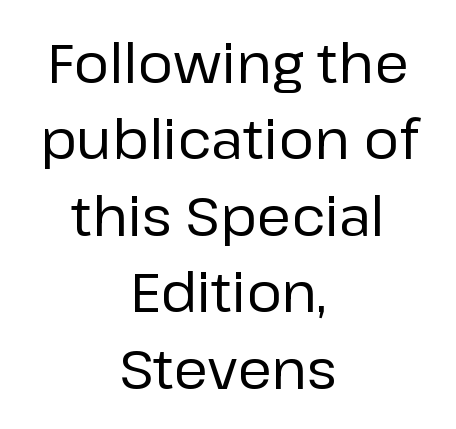
The image shows 55 px regular-weight sans-serif type, upright; set centered, normal line spacing (1.39x), normal letter spacing, not underlined; low stroke contrast and a medium x-height.
